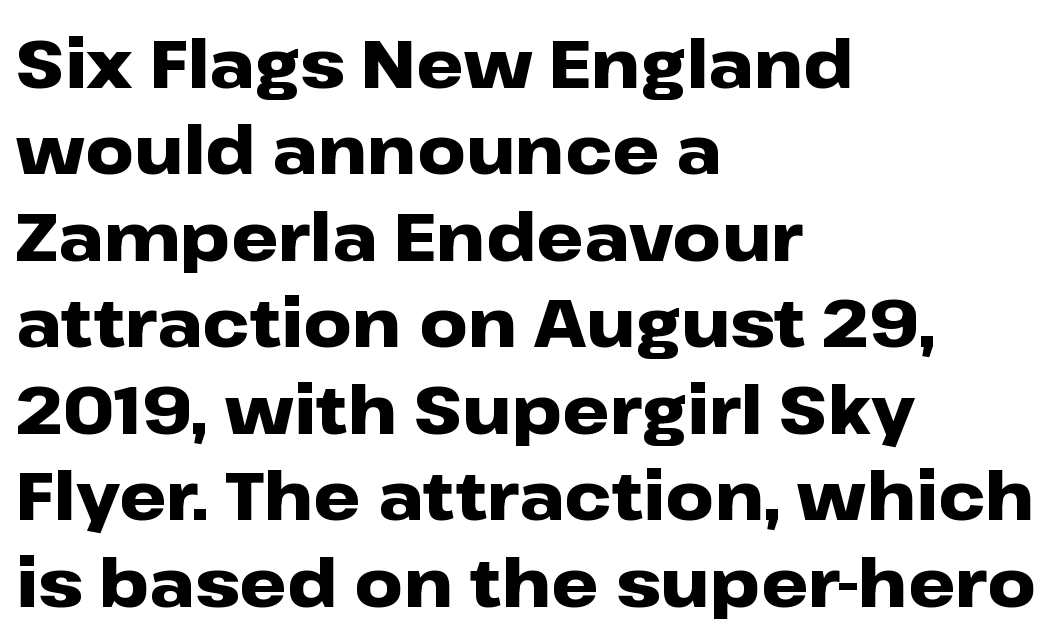
Q: Is the text bold? A: Yes.
Q: Is the text italic (slanted)? A: No, it is upright.
Q: Is the typeface a serif or a sans-serif typeface? A: Sans-serif.
Q: Is the text underlined? A: No.
Q: How is the paragraph aligned? A: Left-aligned.
Q: Is the spacing between letters normal or unusually wide? A: Normal.
Q: Is the spacing between lines tight, normal or loose? A: Normal.
Q: Width (condensed, normal, or wide)? A: Wide.
Q: Stroke contrast? A: Low.
Q: x-height? A: Medium.
Q: Monospaced? A: No.
